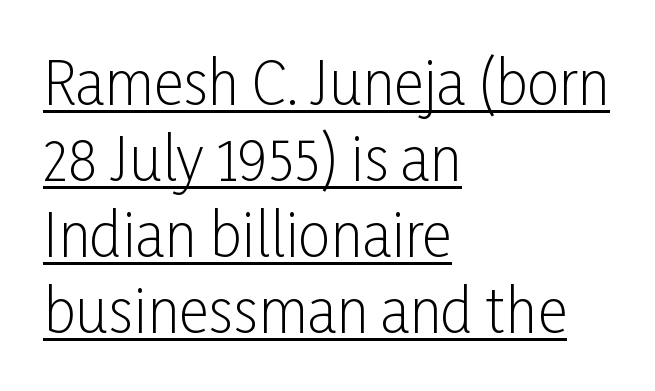
{"serif": "no", "italic": "no", "bold": "no", "weight": "light", "width": "condensed", "stroke_contrast": "low", "x_height": "medium", "monospaced": "no", "underline": "yes", "align": "left", "line_spacing": "normal", "line_spacing_ratio": 1.31, "letter_spacing": "normal", "letter_spacing_em": 0.0, "glyph_px": 58}
